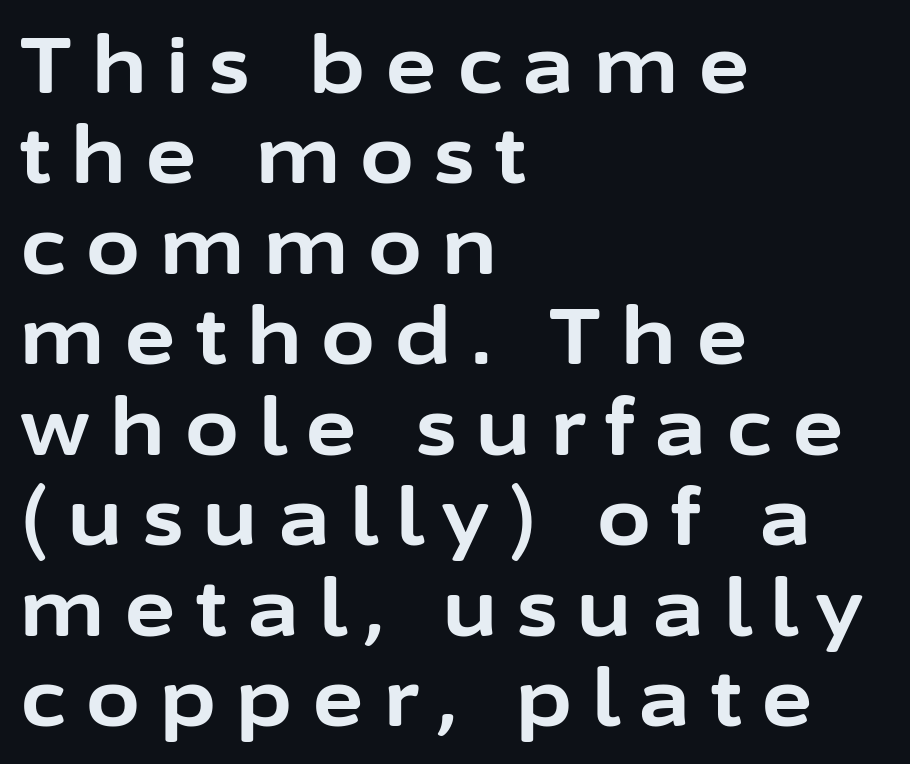
Q: Is the text bold? A: Yes.
Q: Is the text italic (slanted)? A: No, it is upright.
Q: Is the typeface a serif or a sans-serif typeface? A: Sans-serif.
Q: Is the text underlined? A: No.
Q: How is the paragraph aligned? A: Left-aligned.
Q: Is the spacing between letters normal or unusually wide? A: Unusually wide.
Q: Width (condensed, normal, or wide)? A: Normal.
Q: Stroke contrast? A: Low.
Q: x-height? A: Medium.
Q: Monospaced? A: No.
